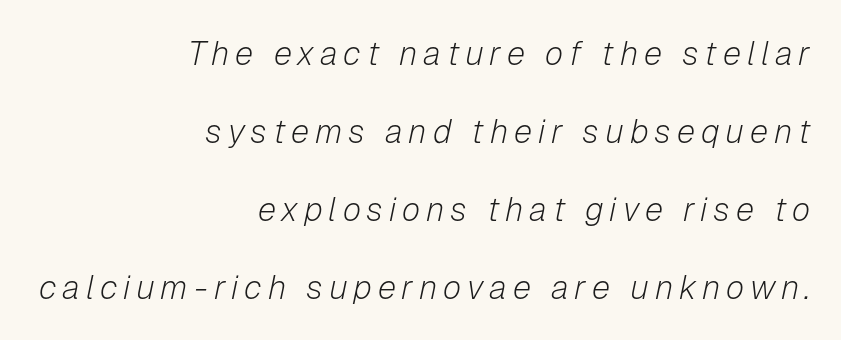
The setting favours the right margin, as signatures and pull-quotes sometimes do. Weight: in the light-to-regular range. The lettering tilts uniformly, giving the passage an italic look. This sample has the flowing, uneven cadence of proportional lettering. Loosely led — the rows are spread out.
